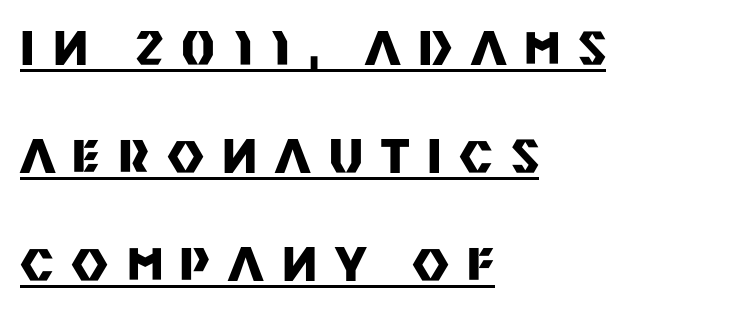
Vertical strokes here are truly vertical. Examine the stroke ends and you'll find no serifs. The rendering uses the underline text-decoration. One-word summary of the alignment: left.
